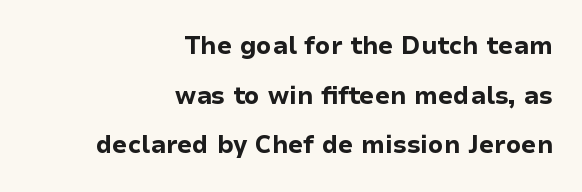
When letters stand straight like this, we call the style roman or upright. Plenty of ink on the page — the face is bold. This sample is right-justified, so line beginnings fall wherever the words allow. There is no visible air inserted between adjacent glyphs. Interline gaps are noticeably wide in this sample. The zone under the glyphs is completely vacant.
